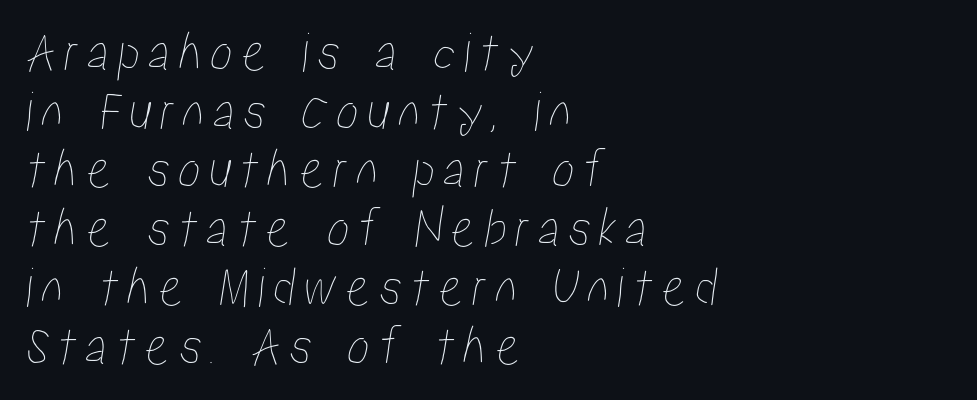
Q: Is the text underlined? A: No.
Q: How is the paragraph aligned? A: Left-aligned.
Q: Is the spacing between lines tight, normal or loose? A: Tight.
Q: Width (condensed, normal, or wide)? A: Condensed.
Q: Stroke contrast? A: Low.
Q: x-height? A: Medium.
Q: Monospaced? A: No.
